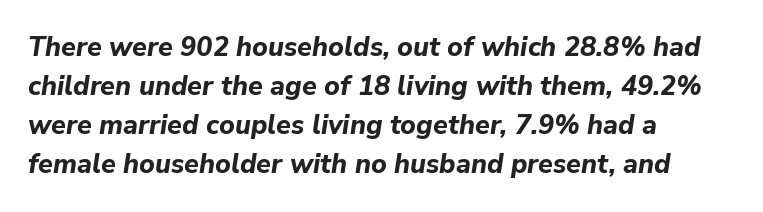
The image shows 27 px bold type, italic (leaning right); set left-aligned, normal line spacing (1.45x), normal letter spacing, not underlined.
